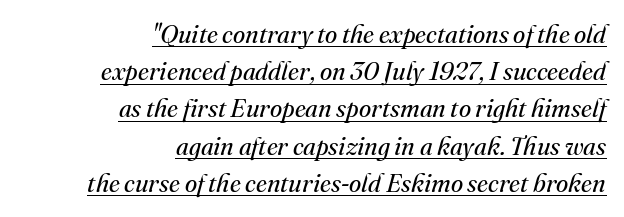
Is the stroke heavy? The answer is a plain regular-or-lighter. Between one letter and the next there's only the usual sliver of space. A typesetter would call this leading conventional body-copy spacing. One-word summary of the alignment: right.
